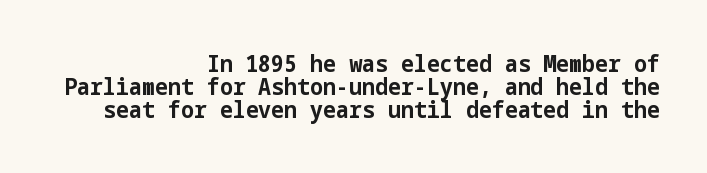
Q: Is the text bold? A: Yes.
Q: Is the text italic (slanted)? A: No, it is upright.
Q: Is the text underlined? A: No.
Q: How is the paragraph aligned? A: Right-aligned.
Q: Is the spacing between letters normal or unusually wide? A: Normal.
Q: Is the spacing between lines tight, normal or loose? A: Tight.
